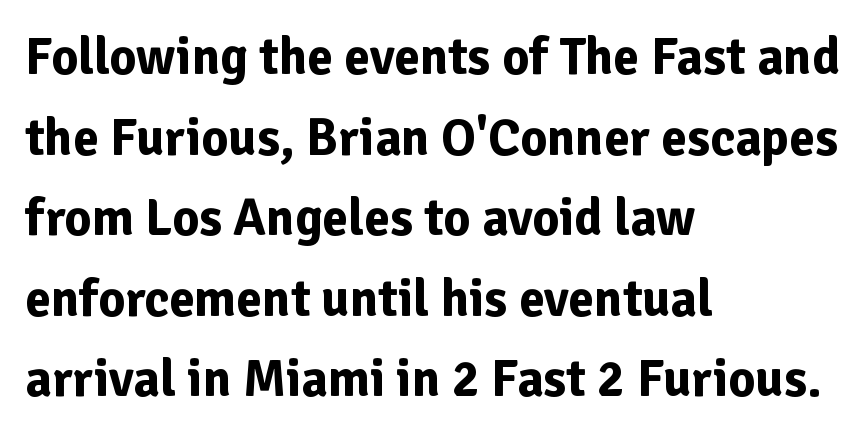
The image shows 52 px bold sans-serif type, upright; set left-aligned, normal line spacing (1.55x), normal letter spacing, not underlined; low stroke contrast and a medium x-height.
